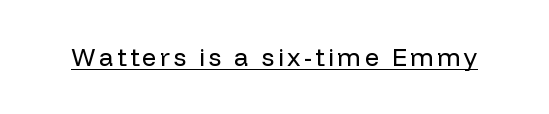
{"italic": "no", "bold": "no", "underline": "yes", "glyph_px": 25}
